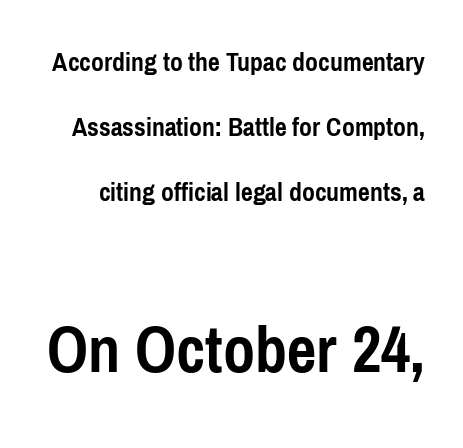
What kind of face is this? One without serifs — a sans. A full-strength bold gives these letters their thick strokes. The face used here is rendered with its standard letterfit. The passage shown is typed in a proportional face where columns would drift. Has an underline been added? It has not. Posture: straight, roman, zero tilt.
